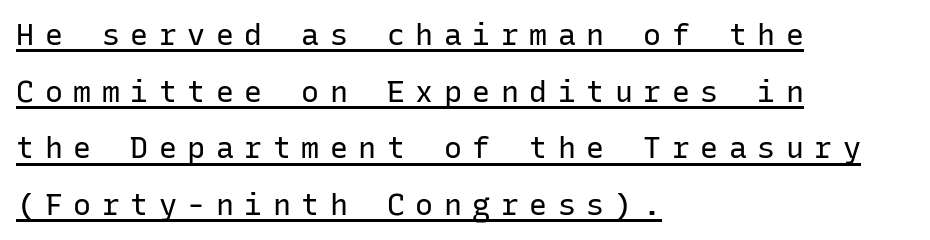
{"serif": "no", "italic": "no", "bold": "no", "weight": "regular", "width": "normal", "stroke_contrast": "low", "x_height": "medium", "monospaced": "yes", "underline": "yes", "align": "left", "line_spacing_ratio": 1.89, "letter_spacing": "wide", "letter_spacing_em": 0.35, "glyph_px": 30}
